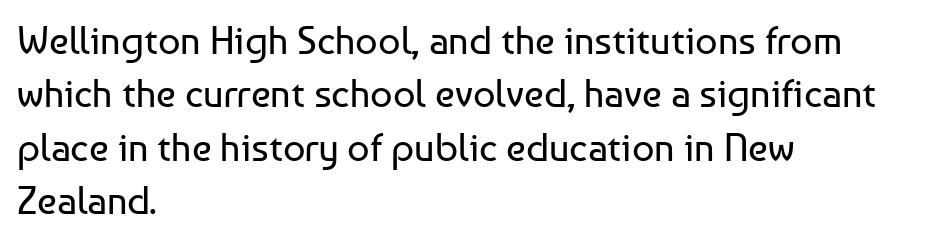
{"serif": "no", "italic": "no", "bold": "no", "weight": "regular", "width": "normal", "stroke_contrast": "low", "x_height": "medium", "monospaced": "no", "underline": "no", "align": "left", "line_spacing": "normal", "line_spacing_ratio": 1.37, "letter_spacing": "normal", "letter_spacing_em": 0.0, "glyph_px": 39}
